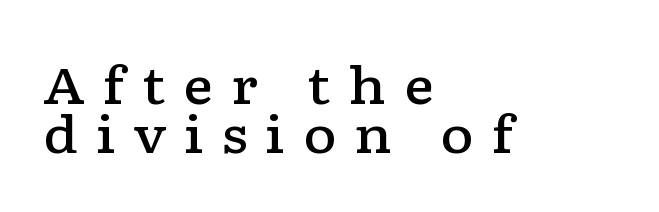
{"serif": "yes", "italic": "no", "bold": "semi", "weight": "semibold", "width": "wide", "stroke_contrast": "low", "x_height": "medium", "monospaced": "no", "underline": "no", "align": "left", "line_spacing": "tight", "line_spacing_ratio": 0.96, "letter_spacing": "wide", "letter_spacing_em": 0.35, "glyph_px": 51}
